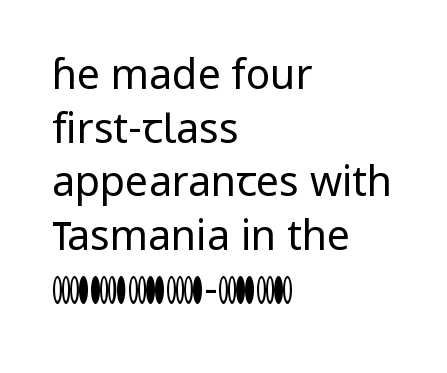
Q: Is the text bold? A: No.
Q: Is the text italic (slanted)? A: No, it is upright.
Q: Is the typeface a serif or a sans-serif typeface? A: Sans-serif.
Q: Is the text underlined? A: No.
Q: How is the paragraph aligned? A: Left-aligned.
Q: Is the spacing between letters normal or unusually wide? A: Normal.
Q: Is the spacing between lines tight, normal or loose? A: Normal.
Q: Width (condensed, normal, or wide)? A: Normal.
Q: Stroke contrast? A: Low.
Q: x-height? A: Medium.
Q: Monospaced? A: No.
